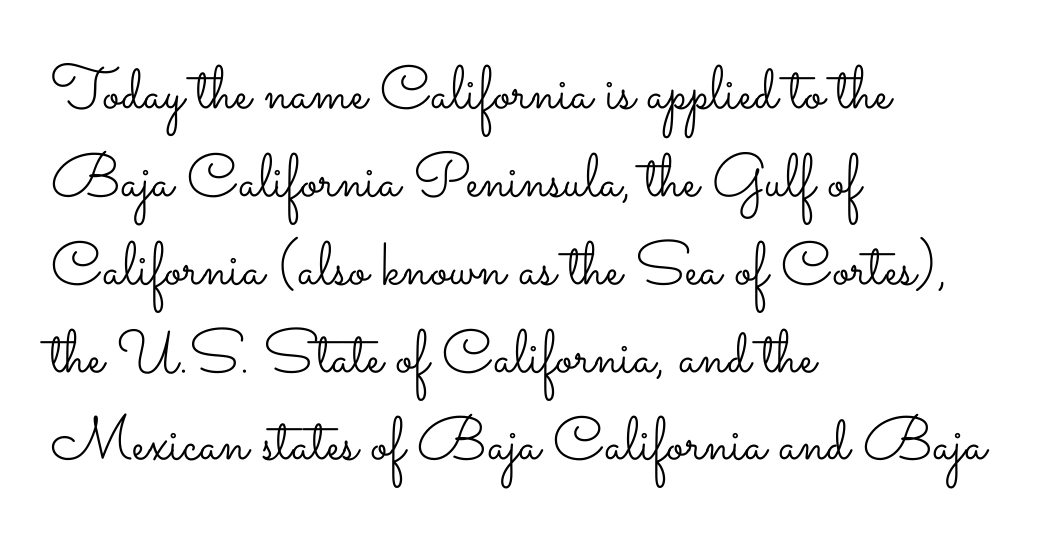
Q: Is the text bold? A: No.
Q: Is the text italic (slanted)? A: Yes.
Q: Is the text underlined? A: No.
Q: How is the paragraph aligned? A: Left-aligned.
Q: Is the spacing between letters normal or unusually wide? A: Normal.
Q: Is the spacing between lines tight, normal or loose? A: Normal.
Q: Width (condensed, normal, or wide)? A: Wide.
Q: Stroke contrast? A: Low.
Q: x-height? A: Small.
Q: Monospaced? A: No.
